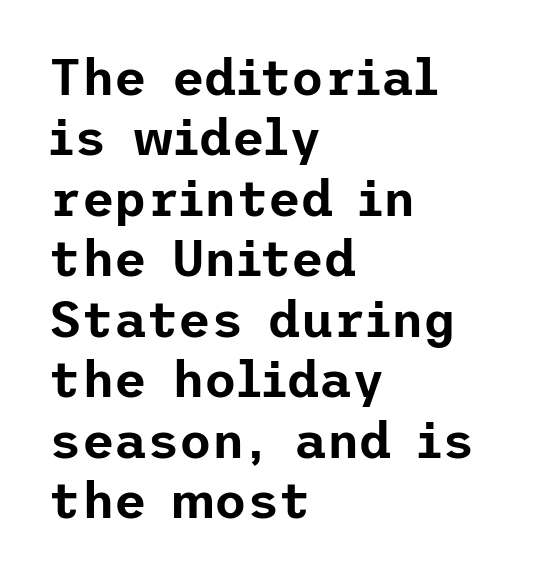
Standard letterfit; no display-style spreading of the glyphs. The space beneath each line is pristine and unruled. Every stem runs plumb, perpendicular to the baseline. Layout note: lines flush left.
